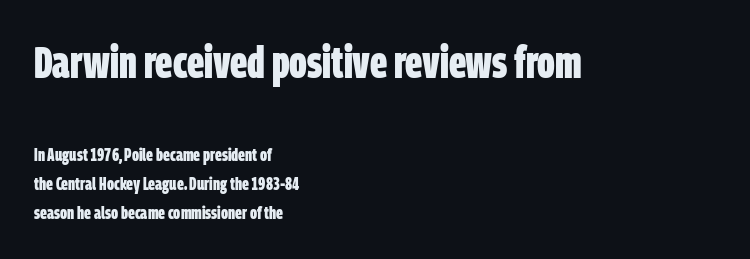
The characters display no serif detailing; their extremities are plain. Bigger letters appear in the top chunk; the bottom chunk is reduced. A clean baseline with only descenders dipping below it. Nobody touched the tracking dial on this one.
